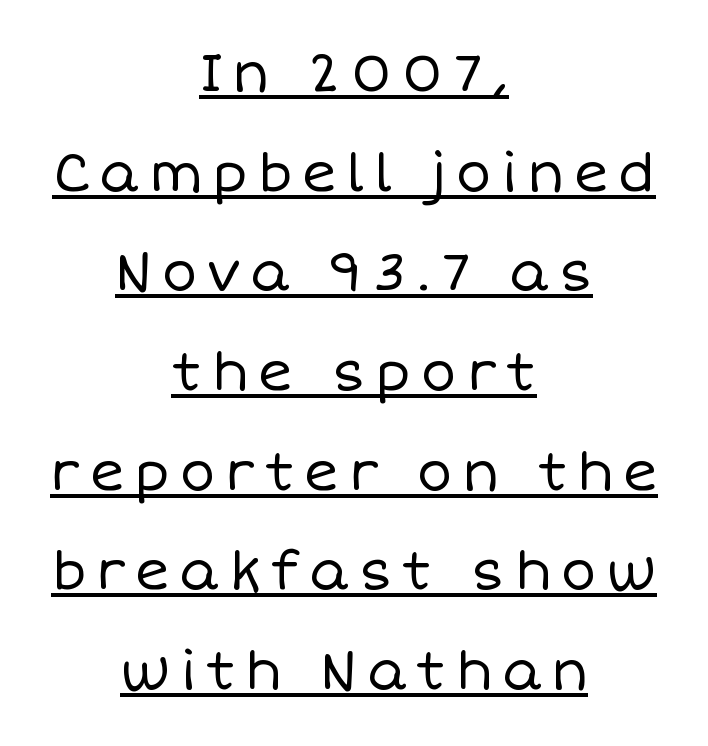
{"italic": "no", "bold": "no", "weight": "regular", "width": "normal", "stroke_contrast": "low", "x_height": "large", "monospaced": "no", "underline": "yes", "align": "center", "line_spacing_ratio": 1.88, "glyph_px": 53}
